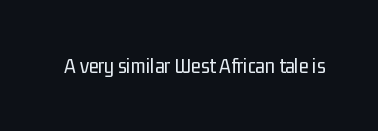
{"italic": "no", "bold": "no", "underline": "no", "letter_spacing": "normal", "letter_spacing_em": 0.0, "glyph_px": 22}
